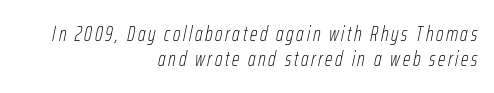
These lines are set flush right with a ragged left edge. A light-to-regular cut is what we see here. Bare-footed words on every line. A typesetter would mark this as italic.
